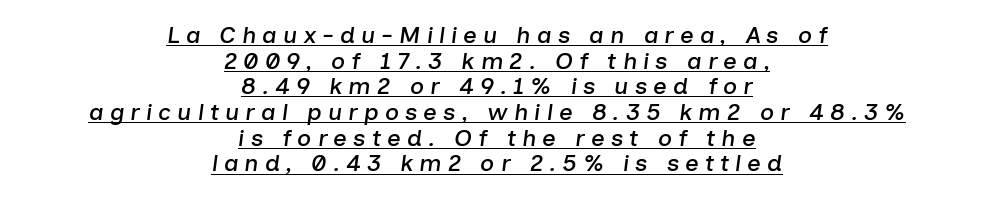
Q: Is the text italic (slanted)? A: Yes, it leans right by about 7 degrees.
Q: Is the text underlined? A: Yes.
Q: How is the paragraph aligned? A: Centered.
Q: Is the spacing between letters normal or unusually wide? A: Unusually wide.
Q: Is the spacing between lines tight, normal or loose? A: Tight.
